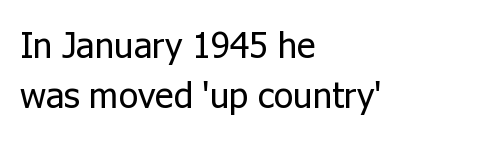
{"serif": "no", "italic": "no", "bold": "no", "weight": "regular", "width": "normal", "stroke_contrast": "low", "x_height": "medium", "monospaced": "no", "underline": "no", "align": "left", "line_spacing": "normal", "line_spacing_ratio": 1.4, "letter_spacing": "normal", "letter_spacing_em": 0.0, "glyph_px": 36}
